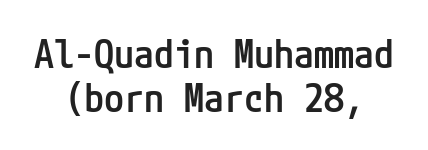
Q: Is the text bold? A: Semi-bold.
Q: Is the text italic (slanted)? A: No, it is upright.
Q: Is the typeface a serif or a sans-serif typeface? A: Sans-serif.
Q: Is the text underlined? A: No.
Q: How is the paragraph aligned? A: Centered.
Q: Is the spacing between letters normal or unusually wide? A: Normal.
Q: Is the spacing between lines tight, normal or loose? A: Tight.
Q: Width (condensed, normal, or wide)? A: Condensed.
Q: Stroke contrast? A: Low.
Q: x-height? A: Medium.
